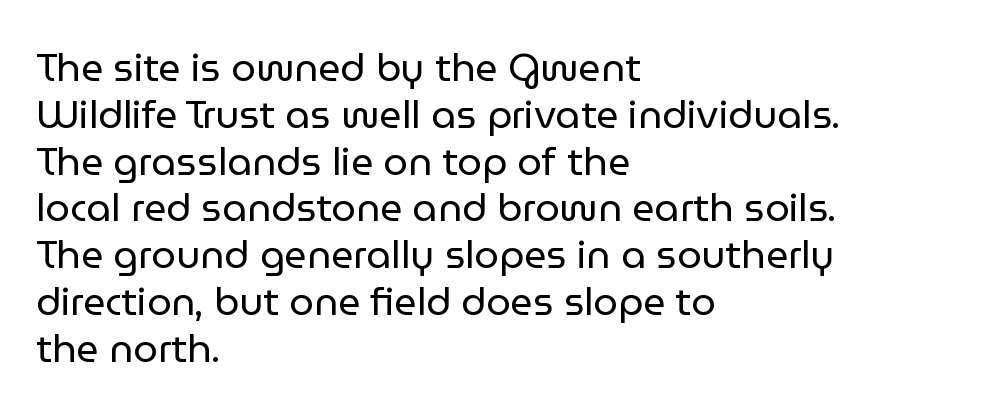
{"serif": "no", "italic": "no", "bold": "no", "weight": "regular", "width": "normal", "stroke_contrast": "low", "x_height": "medium", "monospaced": "no", "underline": "no", "align": "left", "line_spacing_ratio": 1.2, "letter_spacing": "normal", "letter_spacing_em": 0.0, "glyph_px": 39}
